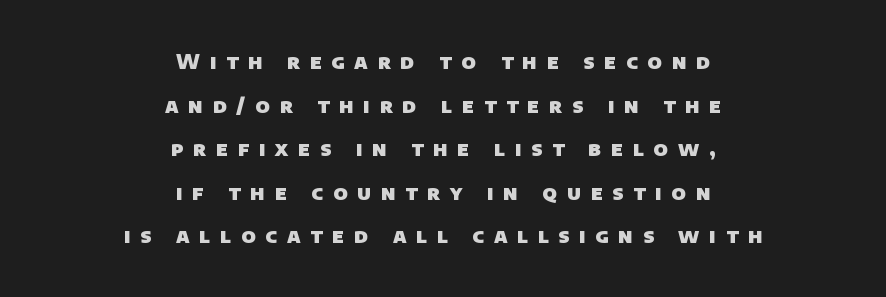
{"bold": "yes", "underline": "no", "align": "center", "line_spacing": "loose", "line_spacing_ratio": 2.18, "letter_spacing": "wide", "letter_spacing_em": 0.49, "glyph_px": 20}
